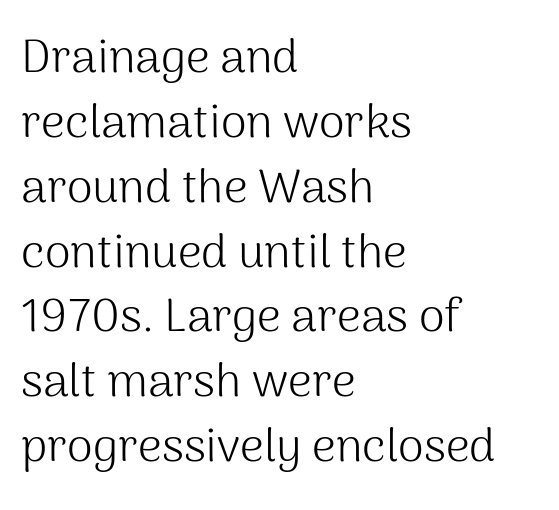
The image shows 47 px light sans-serif type, upright; set left-aligned, normal line spacing (1.38x), normal letter spacing, not underlined; medium stroke contrast and a medium x-height.
